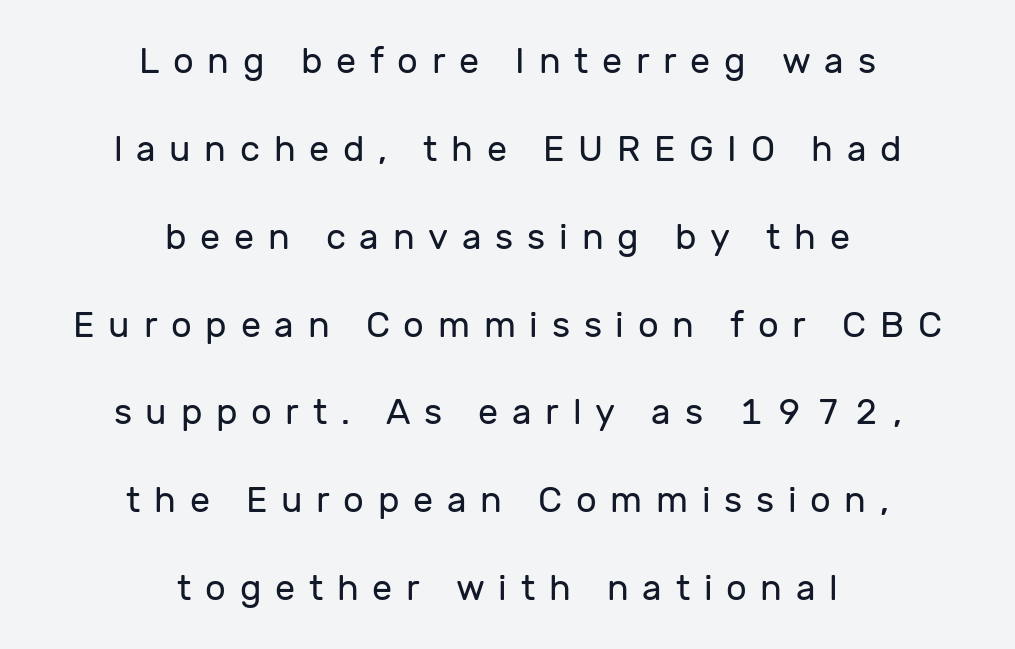
Q: Is the text bold? A: No.
Q: Is the text italic (slanted)? A: No, it is upright.
Q: Is the typeface a serif or a sans-serif typeface? A: Sans-serif.
Q: Is the text underlined? A: No.
Q: How is the paragraph aligned? A: Centered.
Q: Is the spacing between letters normal or unusually wide? A: Unusually wide.
Q: Is the spacing between lines tight, normal or loose? A: Loose.
Q: Width (condensed, normal, or wide)? A: Normal.
Q: Stroke contrast? A: Low.
Q: x-height? A: Medium.
Q: Monospaced? A: No.
